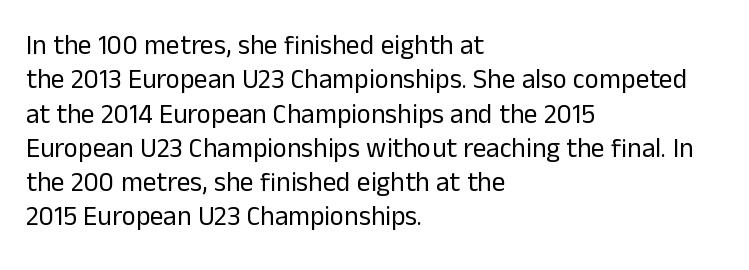
The letterforms sit at book weight or below. Honestly, the letter spacing is just normal — you wouldn't notice it. The type sits square on the baseline with zero lean. Unmarked baselines from the first word to the last. The text block is weighted toward the left margin, trailing off unevenly rightward. The designer left line spacing at the default.
